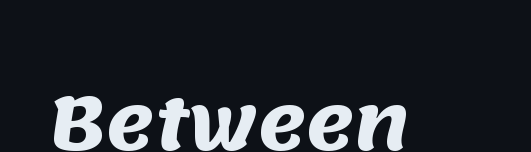
Q: Is the text bold? A: Yes.
Q: Is the typeface a serif or a sans-serif typeface? A: Sans-serif.
Q: Is the text underlined? A: No.
Q: Is the spacing between letters normal or unusually wide? A: Normal.
Q: Width (condensed, normal, or wide)? A: Normal.
Q: Stroke contrast? A: Medium.
Q: x-height? A: Large.
Q: Monospaced? A: No.
